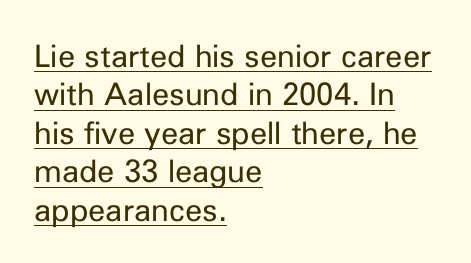
Does a line run under the words? Yes, clearly. These lines keep a tight, regular rhythm from letter to letter. Varying glyph widths throughout — classic text-font behaviour. Do the letters lean? They stand straight. Is the block centered? No — it sits flush against the left margin.
